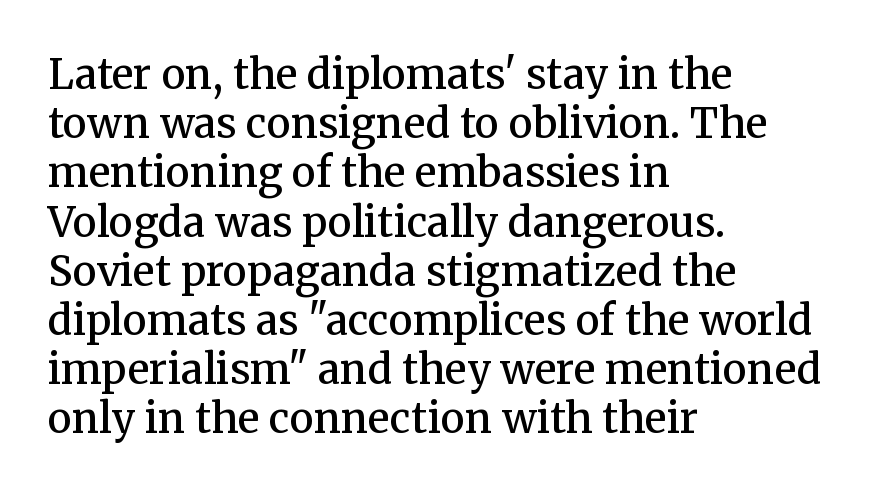
The image shows 41 px semibold serif type, upright; set left-aligned, line spacing 1.2x, normal letter spacing, not underlined; medium stroke contrast and a medium x-height.
